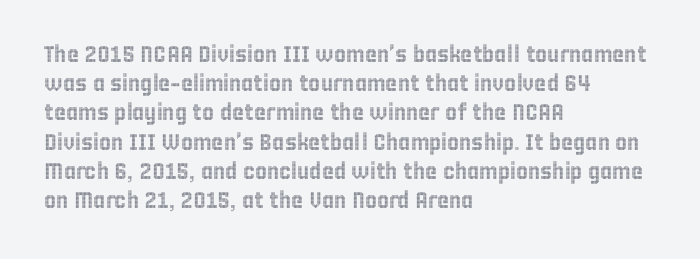
{"italic": "no", "underline": "no", "align": "left", "line_spacing": "normal", "line_spacing_ratio": 1.27, "letter_spacing": "normal", "letter_spacing_em": 0.0, "glyph_px": 23}
